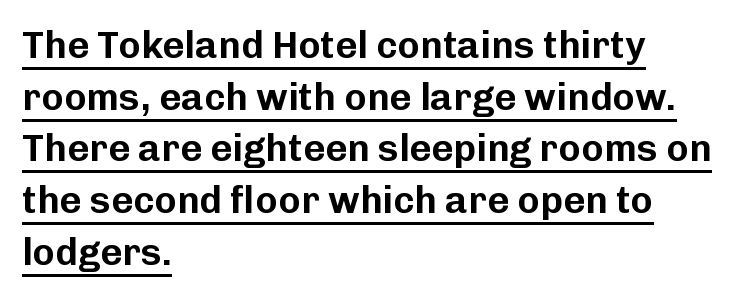
Q: Is the text italic (slanted)? A: No, it is upright.
Q: Is the typeface a serif or a sans-serif typeface? A: Sans-serif.
Q: Is the text underlined? A: Yes.
Q: How is the paragraph aligned? A: Left-aligned.
Q: Is the spacing between letters normal or unusually wide? A: Normal.
Q: Is the spacing between lines tight, normal or loose? A: Normal.
Q: Width (condensed, normal, or wide)? A: Normal.
Q: Stroke contrast? A: Low.
Q: x-height? A: Medium.
Q: Monospaced? A: No.
